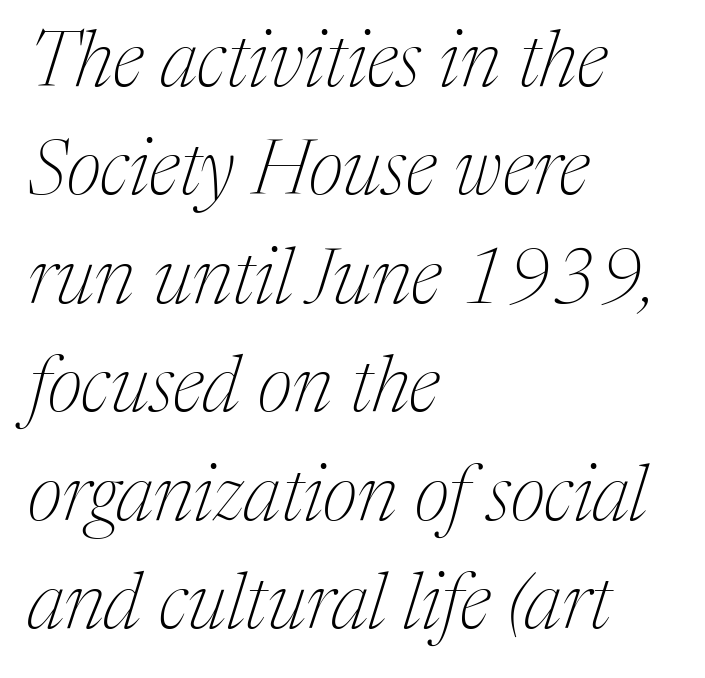
Q: Is the text bold? A: No.
Q: Is the text italic (slanted)? A: Yes, it leans right by about 17 degrees.
Q: Is the typeface a serif or a sans-serif typeface? A: Serif.
Q: Is the text underlined? A: No.
Q: How is the paragraph aligned? A: Left-aligned.
Q: Is the spacing between letters normal or unusually wide? A: Normal.
Q: Is the spacing between lines tight, normal or loose? A: Normal.
Q: Width (condensed, normal, or wide)? A: Normal.
Q: Stroke contrast? A: Medium.
Q: x-height? A: Medium.
Q: Monospaced? A: No.
